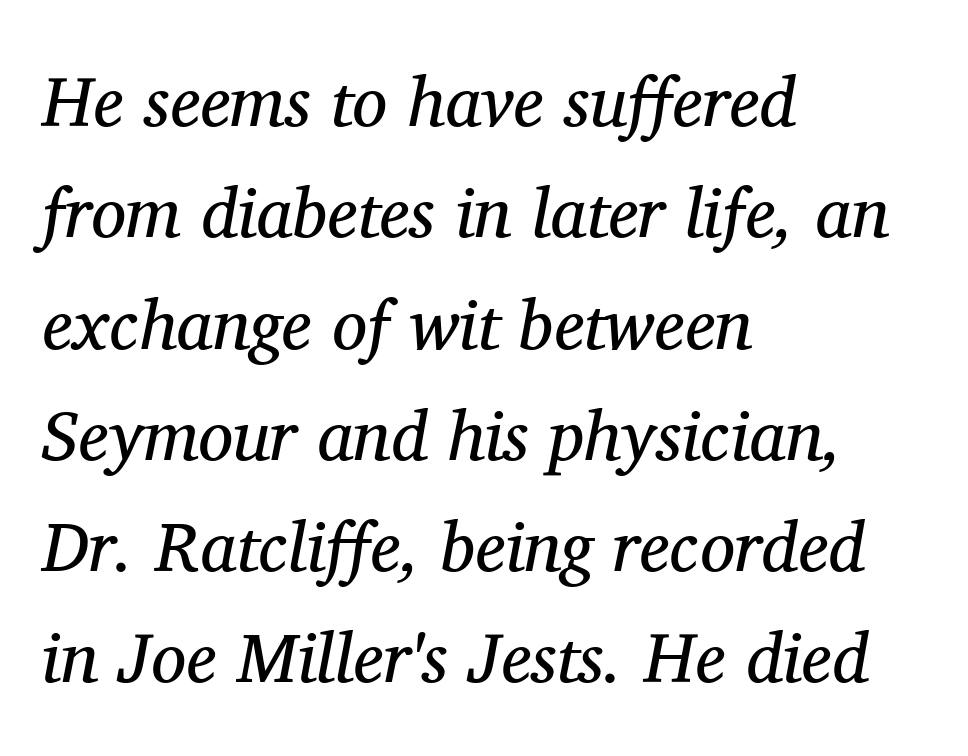
Is the letter spacing exaggerated? No — it looks like the ordinary default. Typeset ragged right — the left edge is the straight one. The face used here is proportionally spaced, like ordinary book or web type. Is the type slanted? Yes — the strokes lean at a clear angle. The glyphs in this specimen are seriffed.
